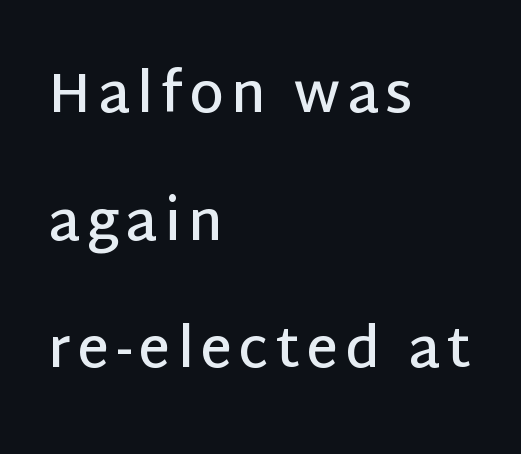
Q: Is the text bold? A: Semi-bold.
Q: Is the text italic (slanted)? A: No, it is upright.
Q: Is the typeface a serif or a sans-serif typeface? A: Sans-serif.
Q: Is the text underlined? A: No.
Q: How is the paragraph aligned? A: Left-aligned.
Q: Is the spacing between lines tight, normal or loose? A: Loose.
Q: Width (condensed, normal, or wide)? A: Normal.
Q: Stroke contrast? A: Low.
Q: x-height? A: Large.
Q: Monospaced? A: No.
